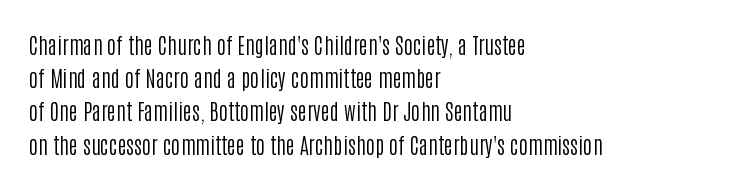
The image shows 22 px text type, upright; set left-aligned, normal line spacing (1.51x), normal letter spacing, not underlined.
